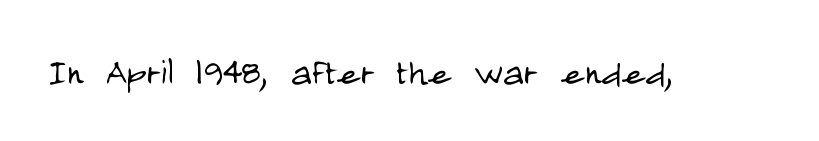
Do the characters align in a grid? No, the font is proportional. The specimen reads as upright at a glance. The rendering keeps characters at their native spacing. To sum up the face: it is a sans, with no serifs.
